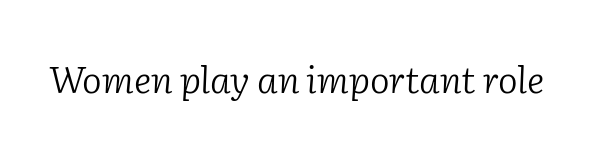
Descenders hang freely into open space. The letters look calm and open, with moderate or lighter stems. It's the slanting kind of type. Do the characters align in a grid? No, the font is proportional.
